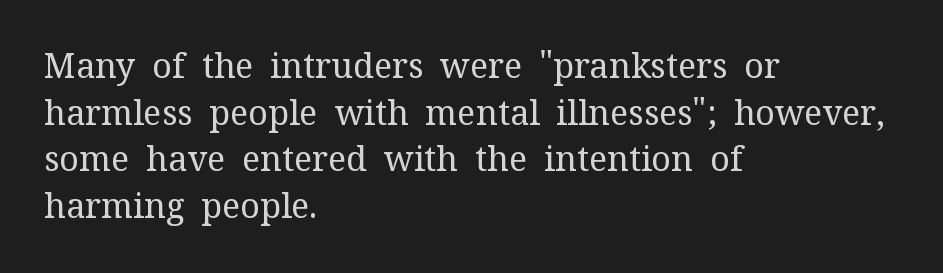
A typesetter would call this zero additional tracking. These lines sit exactly where default settings would place them. Unlike italic type, these characters show no tilt at all. Stem width sits at or under what a default text font uses. Each letter keeps its own natural width here, so spacing adapts to shape.
